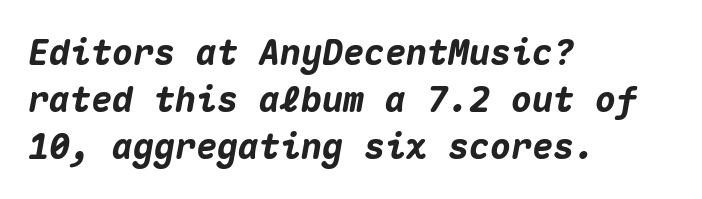
The image shows 35 px heavy type, italic (leaning right), monospaced; set left-aligned, normal line spacing (1.34x), normal letter spacing, not underlined; medium stroke contrast and a medium x-height.
